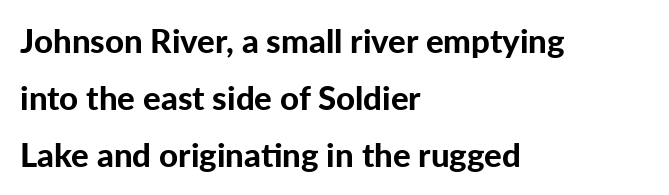
Q: Is the text bold? A: Yes.
Q: Is the text italic (slanted)? A: No, it is upright.
Q: Is the typeface a serif or a sans-serif typeface? A: Sans-serif.
Q: Is the text underlined? A: No.
Q: How is the paragraph aligned? A: Left-aligned.
Q: Is the spacing between letters normal or unusually wide? A: Normal.
Q: Width (condensed, normal, or wide)? A: Normal.
Q: Stroke contrast? A: Low.
Q: x-height? A: Medium.
Q: Monospaced? A: No.
